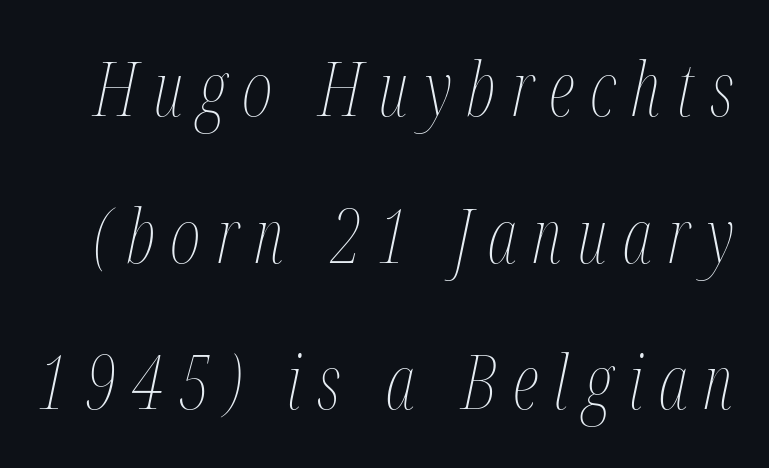
The image shows 74 px thin, condensed type, italic (leaning right); set loose line spacing (1.98x), unusually wide letter spacing (+0.21 em), not underlined; medium stroke contrast and a medium x-height.
